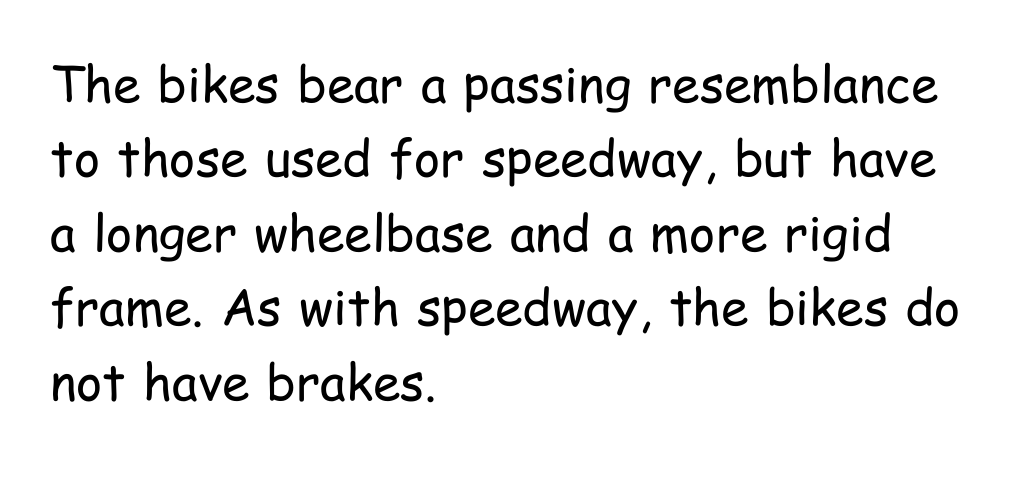
{"serif": "no", "italic": "no", "bold": "no", "weight": "regular", "width": "condensed", "stroke_contrast": "low", "x_height": "medium", "monospaced": "no", "underline": "no", "align": "left", "line_spacing": "normal", "line_spacing_ratio": 1.49, "letter_spacing": "normal", "letter_spacing_em": 0.0, "glyph_px": 50}
